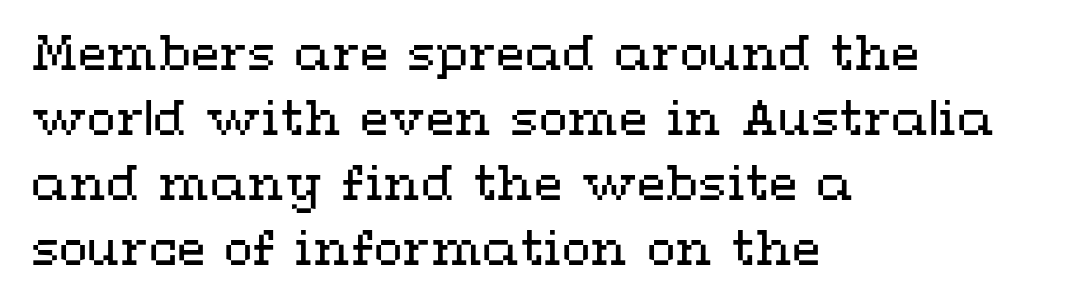
{"italic": "no", "bold": "no", "weight": "regular", "width": "wide", "stroke_contrast": "medium", "x_height": "medium", "monospaced": "no", "underline": "no", "align": "left", "line_spacing": "normal", "line_spacing_ratio": 1.38, "letter_spacing": "normal", "letter_spacing_em": 0.0, "glyph_px": 47}
